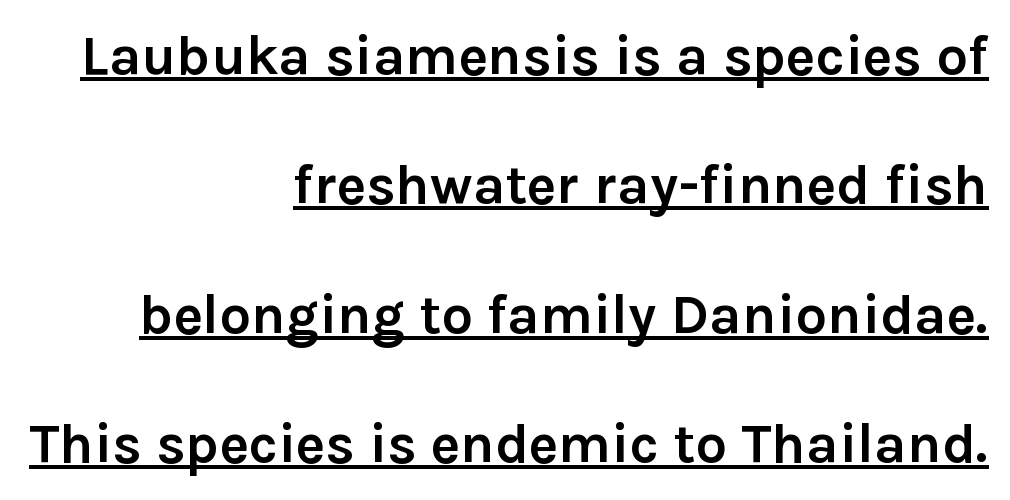
Thick stems and heavy bowls — unmistakably bold. The typeface chosen for these lines omits serifs. In terms of leading, this rendering errs on the spacious side. Short note: letters normally spaced. The words here are underlined. Leftover space on each line is placed entirely before the opening word.
